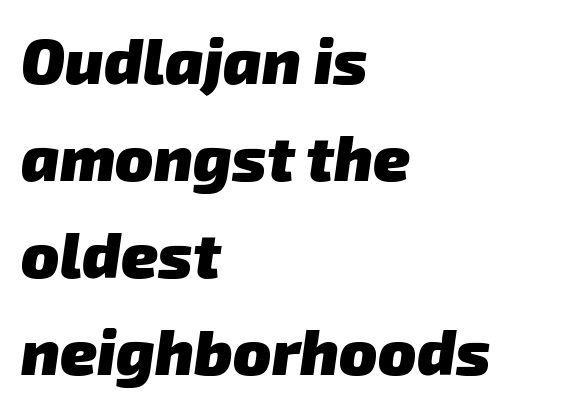
The image shows 63 px heavy sans-serif type; set left-aligned, normal line spacing (1.54x), normal letter spacing, not underlined; low stroke contrast and a medium x-height.
